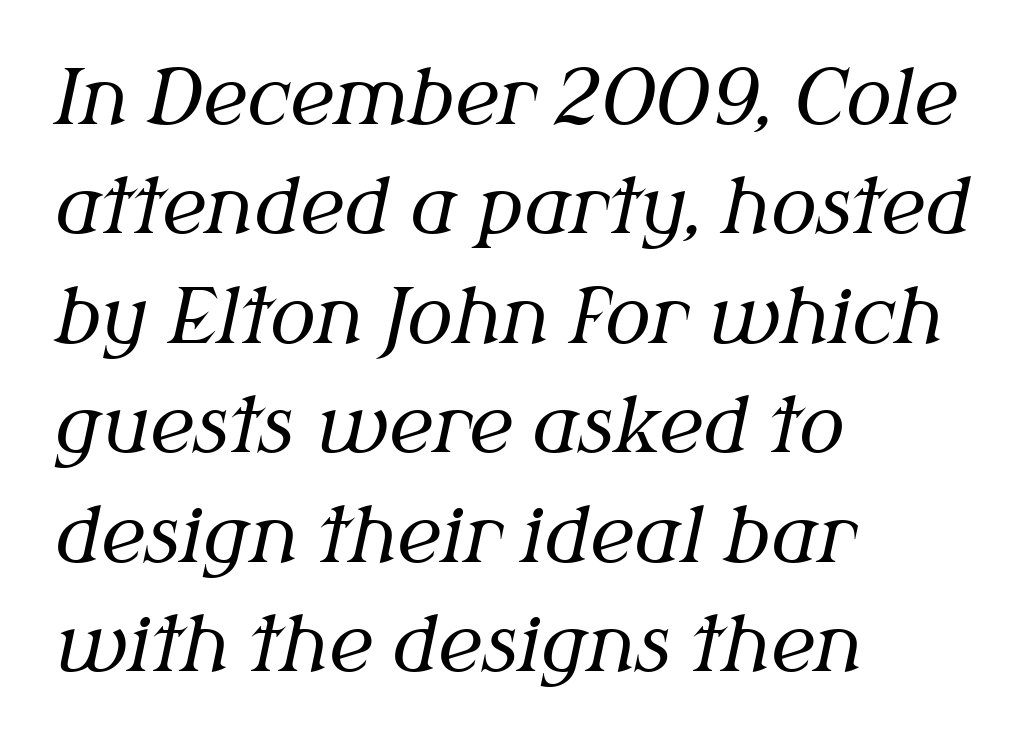
The image shows 76 px regular-weight serif type, italic (leaning right); set left-aligned, normal line spacing (1.44x), normal letter spacing, not underlined; medium stroke contrast and a medium x-height.
